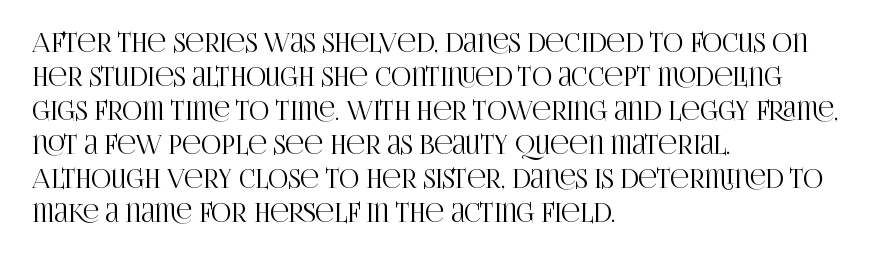
The image shows 25 px text type, upright; set left-aligned, normal line spacing (1.36x), normal letter spacing, not underlined.
